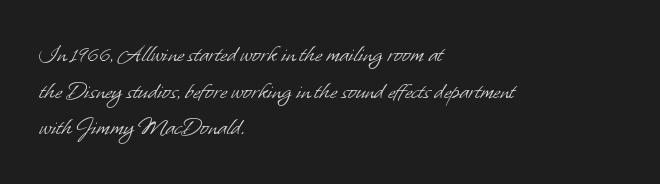
Q: Is the text bold? A: No.
Q: Is the text underlined? A: No.
Q: How is the paragraph aligned? A: Left-aligned.
Q: Is the spacing between letters normal or unusually wide? A: Normal.
Q: Is the spacing between lines tight, normal or loose? A: Normal.
